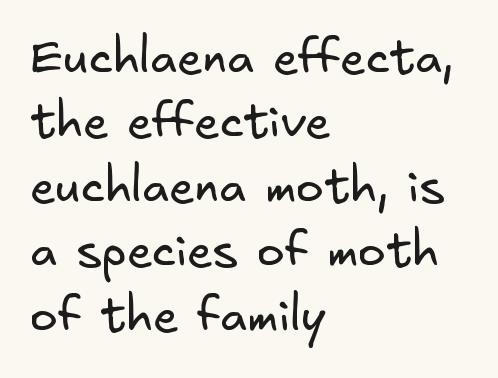
The image shows 47 px regular-weight sans-serif type; set left-aligned, normal line spacing (1.37x), normal letter spacing, not underlined; low stroke contrast and a small x-height.
